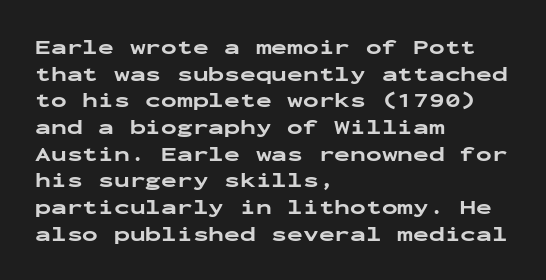
The image shows 21 px bold type, upright; set left-aligned, normal line spacing (1.27x), normal letter spacing, not underlined.
